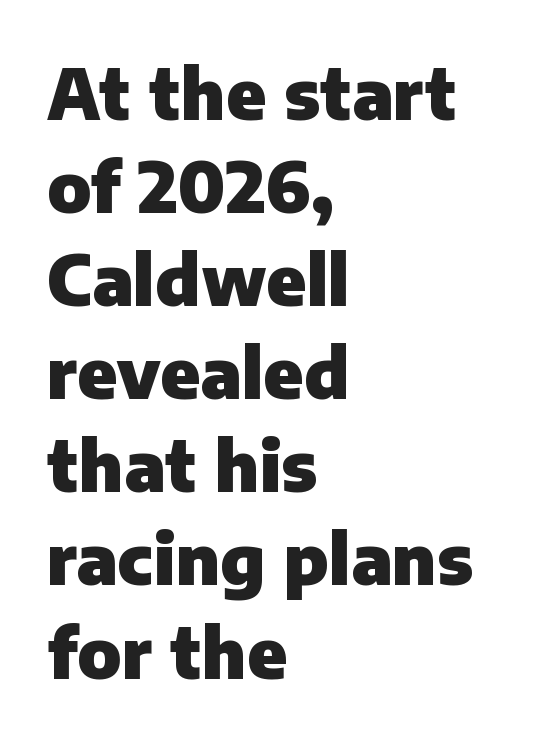
Q: Is the text bold? A: Yes.
Q: Is the text italic (slanted)? A: No, it is upright.
Q: Is the typeface a serif or a sans-serif typeface? A: Sans-serif.
Q: Is the text underlined? A: No.
Q: How is the paragraph aligned? A: Left-aligned.
Q: Is the spacing between letters normal or unusually wide? A: Normal.
Q: Is the spacing between lines tight, normal or loose? A: Normal.
Q: Width (condensed, normal, or wide)? A: Normal.
Q: Stroke contrast? A: Low.
Q: x-height? A: Medium.
Q: Monospaced? A: No.
